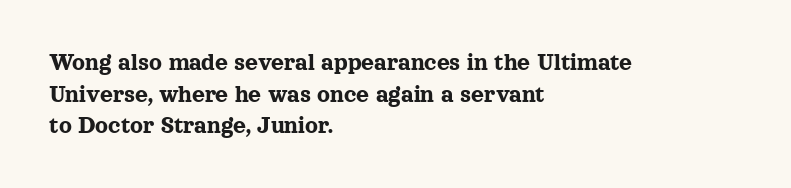
The rows are spaced the way most documents space them. No extra tracking has been applied to these lines. Which margin do the lines hug? The left one — the right edge is uneven. The gap between lines stays unmarked. If you drew a line through each stem, it would be perfectly vertical.
